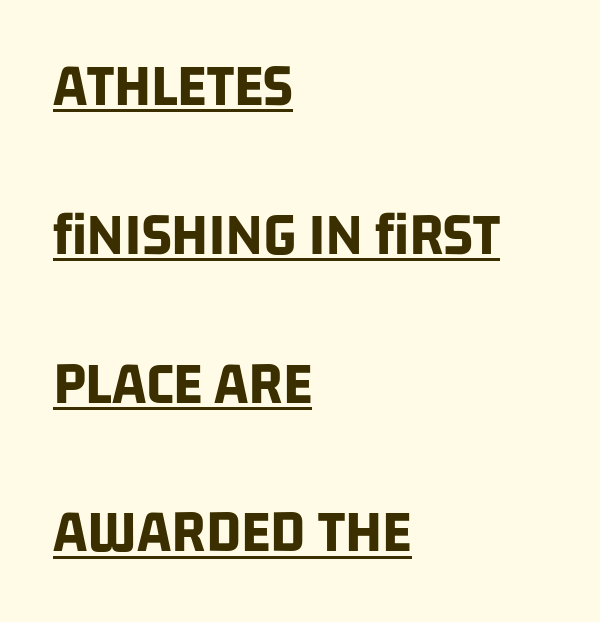
Q: Is the text bold? A: Yes.
Q: Is the typeface a serif or a sans-serif typeface? A: Sans-serif.
Q: Is the text underlined? A: Yes.
Q: How is the paragraph aligned? A: Left-aligned.
Q: Is the spacing between letters normal or unusually wide? A: Normal.
Q: Is the spacing between lines tight, normal or loose? A: Loose.
Q: Width (condensed, normal, or wide)? A: Condensed.
Q: Stroke contrast? A: Low.
Q: x-height? A: Large.
Q: Monospaced? A: No.
